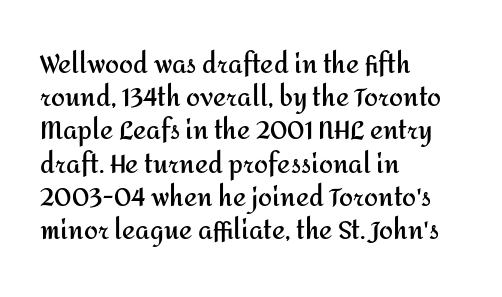
One-word summary of the alignment: left. Compared with an ordinary text face, these strokes are far heavier — a full bold. Interline gaps are of average width in this sample. Letter spacing: default. The baseline area is clear. The letters stand upright; this is a roman face.
